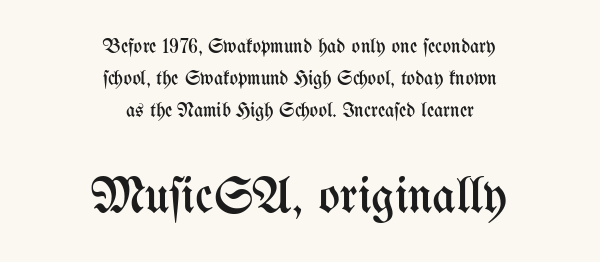
The image shows 51 px regular-weight, condensed type, upright; set centered, normal line spacing (1.6x), normal letter spacing, not underlined; the second (bottom) block is 2.55x larger; medium stroke contrast and a medium x-height.
